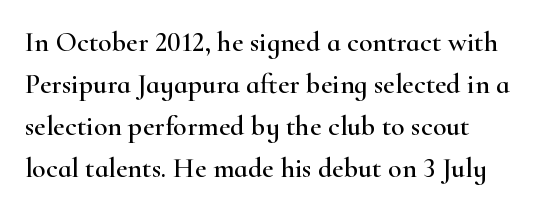
Stroke terminals: seriffed. Regular leading. The specimen omits any rule beneath the text block's lines. Letter spacing: default.
